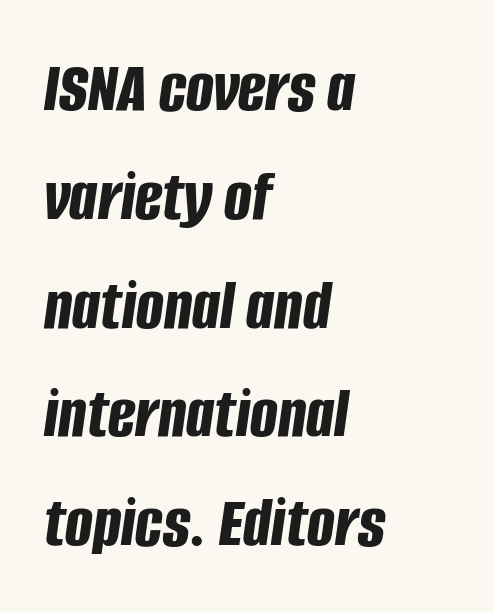
The image shows 73 px bold, condensed type, italic (leaning right); set left-aligned, normal line spacing (1.49x), normal letter spacing, not underlined; low stroke contrast and a large x-height.
